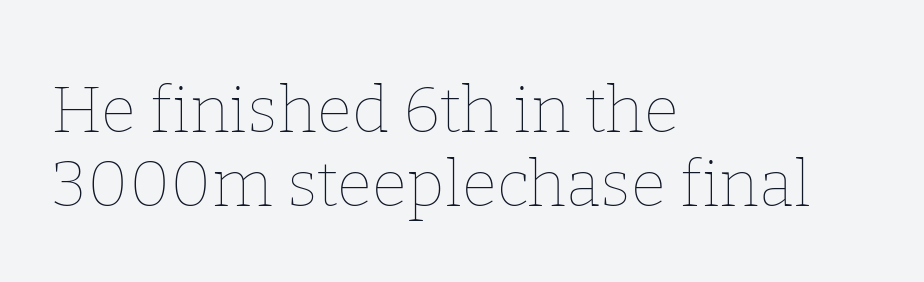
{"italic": "no", "bold": "no", "weight": "thin", "width": "normal", "stroke_contrast": "low", "x_height": "medium", "monospaced": "no", "underline": "no", "align": "left", "line_spacing": "tight", "line_spacing_ratio": 1.15, "letter_spacing": "normal", "letter_spacing_em": 0.0, "glyph_px": 64}
